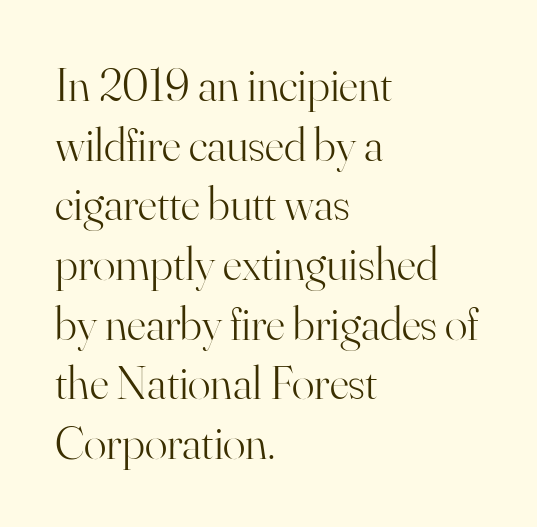
In terms of leading, this rendering sits right in the middle. The letters sit at their default tracking, neither squeezed nor spread. Typeset ragged right — the left edge is the straight one. A light-to-regular cut is what we see here. Varying glyph widths throughout — classic text-font behaviour.
